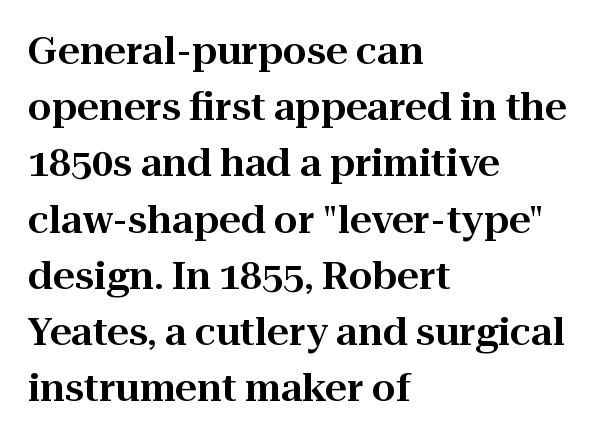
The image shows 38 px serif type, upright; set left-aligned, normal line spacing (1.48x), normal letter spacing, not underlined; high stroke contrast and a medium x-height.
